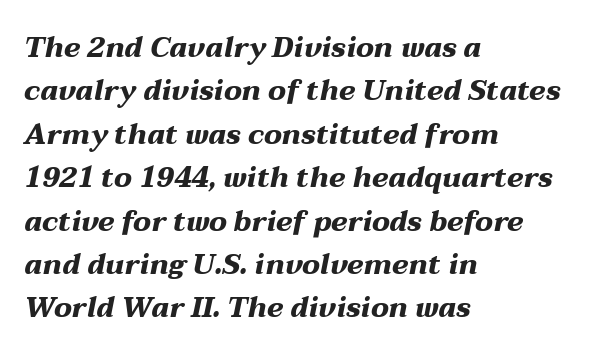
The image shows 28 px heavy, wide type, italic (leaning right); set left-aligned, normal line spacing (1.55x), normal letter spacing, not underlined; medium stroke contrast and a medium x-height.
